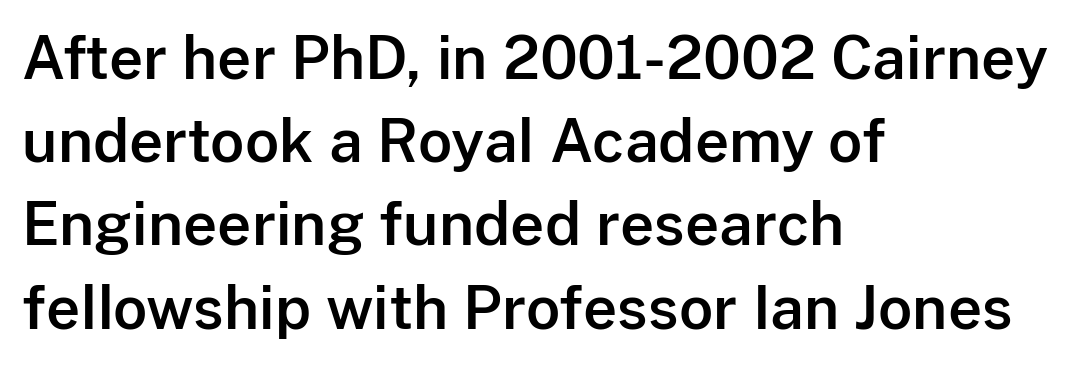
Vertical spacing — default. The type family on display is of the sans-serif kind. These lines stack with their left ends in a neat column. The face used here is proportionally spaced, like ordinary book or web type. Is there any slant? The stems are plumb. No extra tracking has been applied to these lines.
